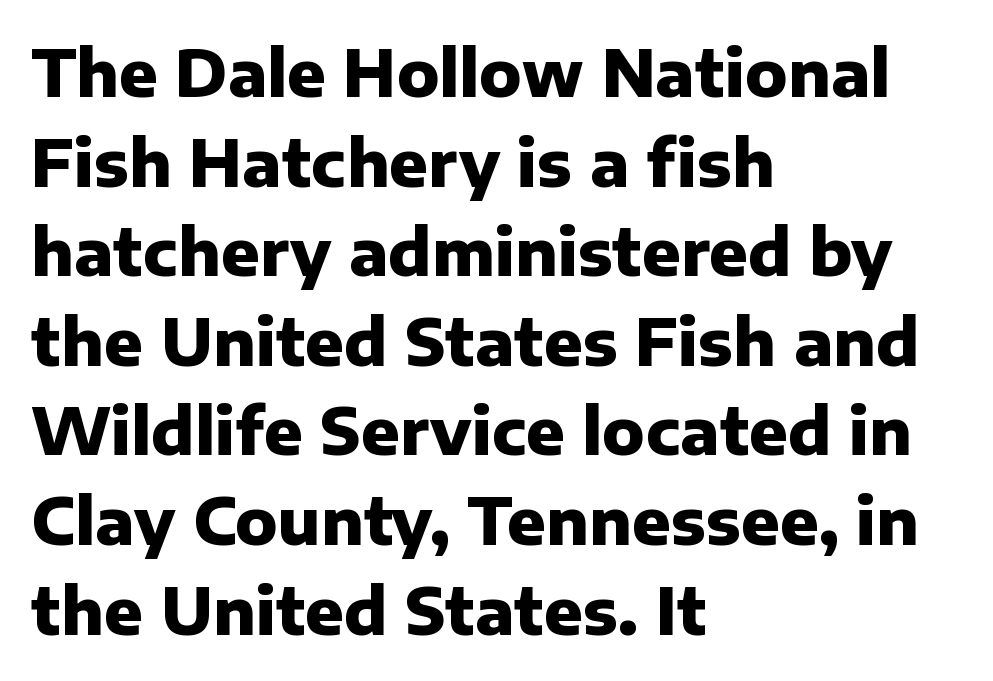
{"serif": "no", "italic": "no", "bold": "yes", "weight": "heavy", "width": "normal", "stroke_contrast": "low", "x_height": "medium", "monospaced": "no", "underline": "no", "align": "left", "line_spacing": "normal", "line_spacing_ratio": 1.4, "letter_spacing": "normal", "letter_spacing_em": 0.0, "glyph_px": 64}
